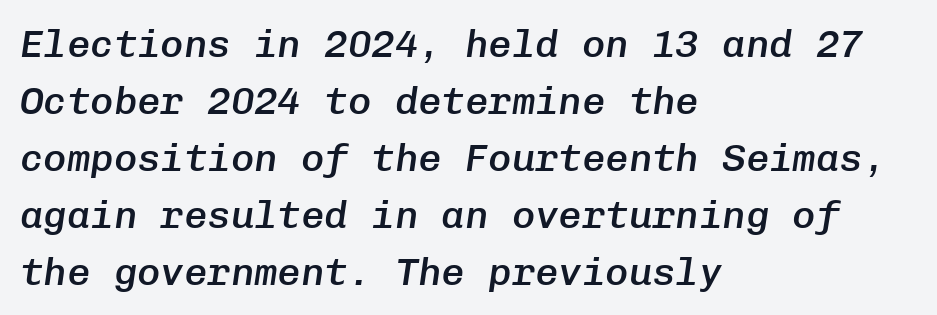
Q: Is the text bold? A: Semi-bold.
Q: Is the text italic (slanted)? A: Yes, it leans right by about 8 degrees.
Q: Is the text underlined? A: No.
Q: How is the paragraph aligned? A: Left-aligned.
Q: Is the spacing between letters normal or unusually wide? A: Normal.
Q: Is the spacing between lines tight, normal or loose? A: Normal.
Q: Width (condensed, normal, or wide)? A: Normal.
Q: Stroke contrast? A: Low.
Q: x-height? A: Medium.
Q: Monospaced? A: Yes.
